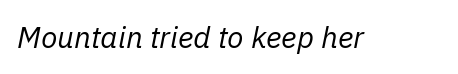
The image shows 30 px regular-weight type, italic (leaning right); set normal letter spacing, not underlined; low stroke contrast and a medium x-height.
